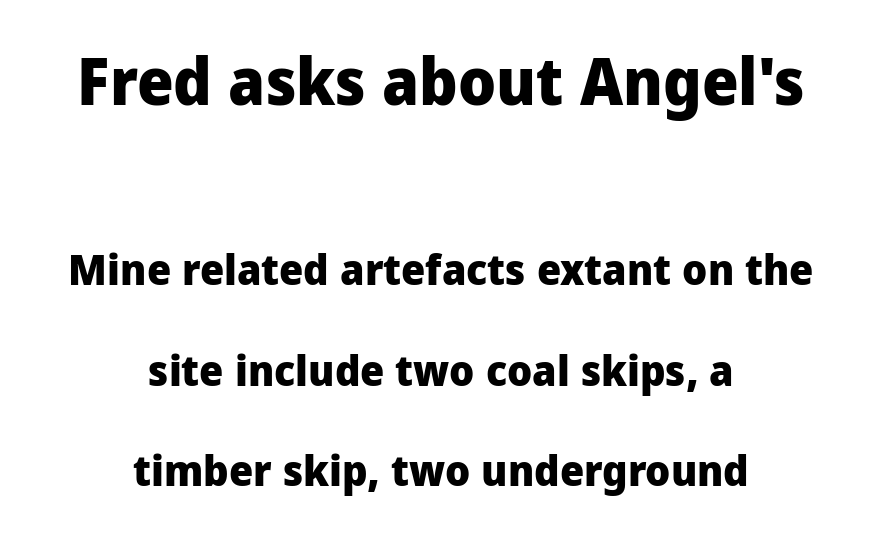
{"serif": "no", "italic": "no", "bold": "yes", "weight": "heavy", "width": "normal", "stroke_contrast": "low", "x_height": "medium", "monospaced": "no", "underline": "no", "align": "center", "line_spacing": "loose", "line_spacing_ratio": 2.34, "letter_spacing": "normal", "letter_spacing_em": 0.0, "larger_block": "first", "size_ratio": 1.51, "glyph_px": 65}
